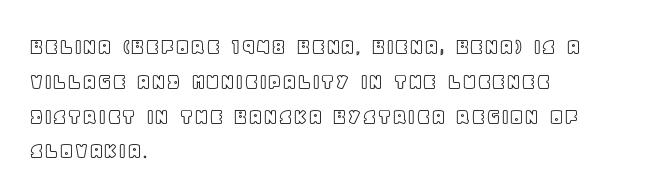
Q: Is the text italic (slanted)? A: No, it is upright.
Q: Is the text underlined? A: No.
Q: How is the paragraph aligned? A: Left-aligned.
Q: Is the spacing between letters normal or unusually wide? A: Normal.
Q: Is the spacing between lines tight, normal or loose? A: Normal.
